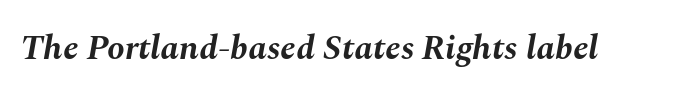
{"italic": "yes", "lean": "right", "slant_degrees": 10, "bold": "yes", "weight": "bold", "width": "normal", "stroke_contrast": "medium", "x_height": "medium", "monospaced": "no", "underline": "no", "letter_spacing": "normal", "letter_spacing_em": 0.0, "glyph_px": 35}
